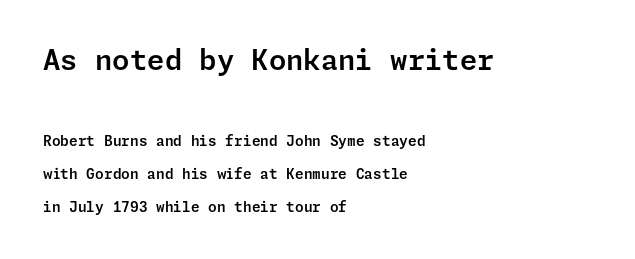
The image shows 28 px sans-serif type, upright; set left-aligned, loose line spacing (2.37x), normal letter spacing, not underlined; the first (top) block is 2.0x larger; low stroke contrast and a medium x-height.
